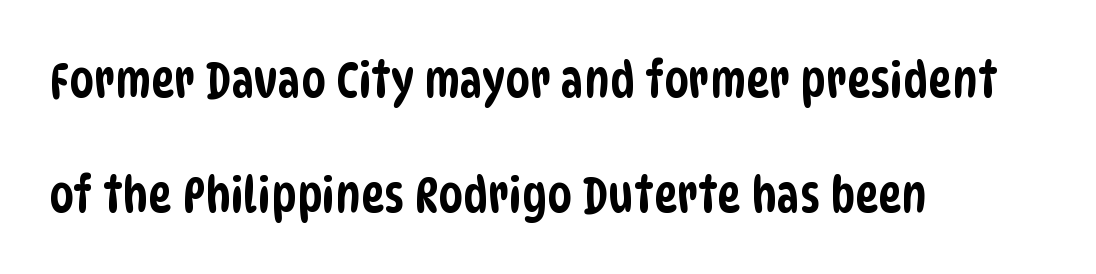
Q: Is the typeface a serif or a sans-serif typeface? A: Sans-serif.
Q: Is the text underlined? A: No.
Q: How is the paragraph aligned? A: Left-aligned.
Q: Is the spacing between letters normal or unusually wide? A: Normal.
Q: Is the spacing between lines tight, normal or loose? A: Loose.
Q: Width (condensed, normal, or wide)? A: Condensed.
Q: Stroke contrast? A: Low.
Q: x-height? A: Large.
Q: Monospaced? A: No.
